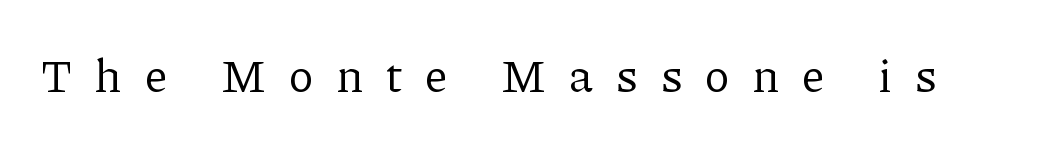
{"serif": "yes", "italic": "no", "bold": "no", "weight": "regular", "width": "normal", "stroke_contrast": "low", "x_height": "medium", "monospaced": "no", "underline": "no", "letter_spacing": "wide", "letter_spacing_em": 0.49, "glyph_px": 46}
